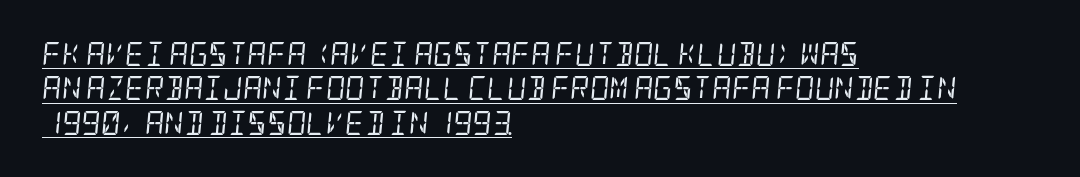
{"italic": "yes", "lean": "right", "slant_degrees": 5, "bold": "no", "underline": "yes", "align": "left", "line_spacing": "normal", "line_spacing_ratio": 1.43, "letter_spacing": "normal", "letter_spacing_em": 0.0, "glyph_px": 24}
